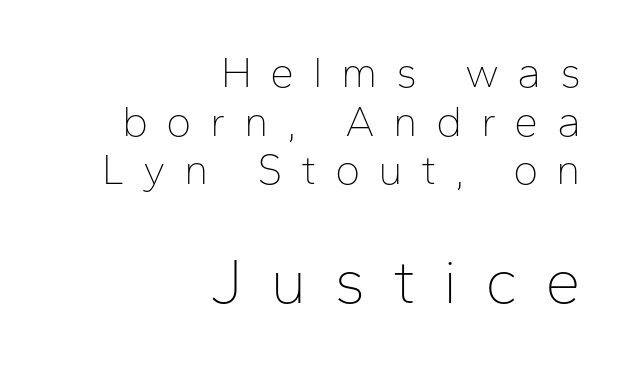
{"serif": "no", "italic": "no", "bold": "no", "weight": "thin", "width": "normal", "stroke_contrast": "low", "x_height": "medium", "monospaced": "no", "underline": "no", "align": "right", "line_spacing": "tight", "line_spacing_ratio": 1.13, "letter_spacing": "wide", "letter_spacing_em": 0.43, "larger_block": "second", "size_ratio": 1.49, "glyph_px": 64}
